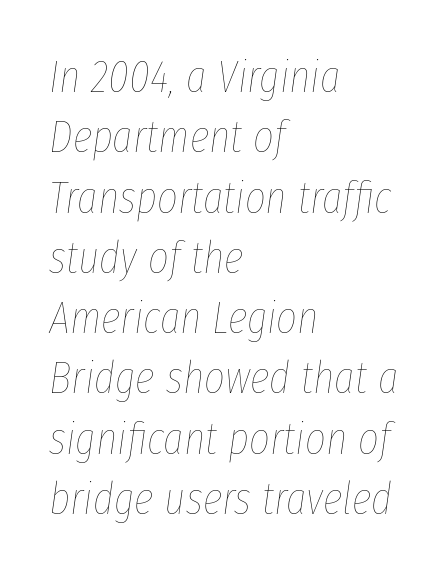
Q: Is the text bold? A: No.
Q: Is the text italic (slanted)? A: Yes, it leans right by about 8 degrees.
Q: Is the text underlined? A: No.
Q: How is the paragraph aligned? A: Left-aligned.
Q: Is the spacing between letters normal or unusually wide? A: Normal.
Q: Is the spacing between lines tight, normal or loose? A: Normal.
Q: Width (condensed, normal, or wide)? A: Condensed.
Q: Stroke contrast? A: Low.
Q: x-height? A: Medium.
Q: Monospaced? A: No.
